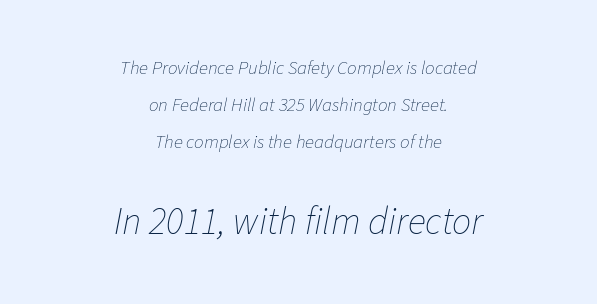
The image shows 38 px thin type, italic (leaning right); set centered, loose line spacing (1.94x), normal letter spacing, not underlined; the second (bottom) block is 2.0x larger; low stroke contrast and a medium x-height.
